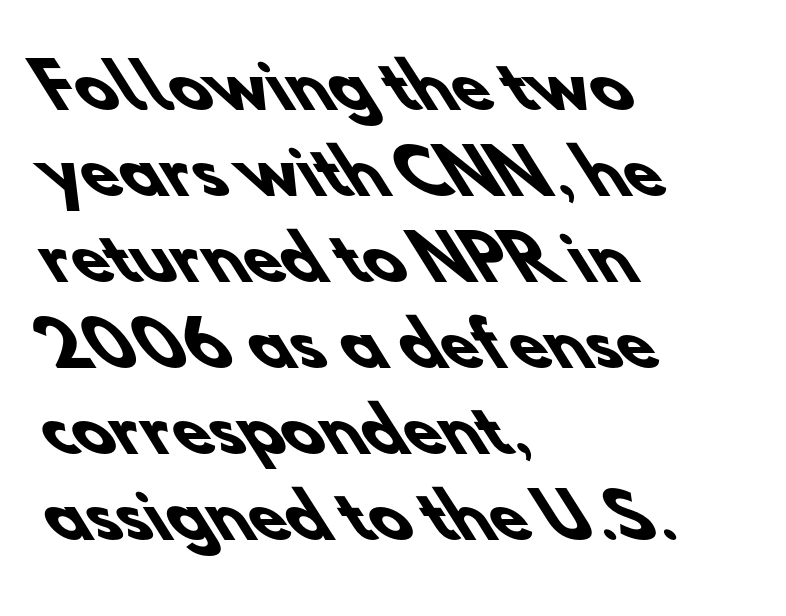
The image shows 61 px heavy sans-serif type; set left-aligned, normal line spacing (1.41x), normal letter spacing, not underlined; low stroke contrast and a small x-height.
